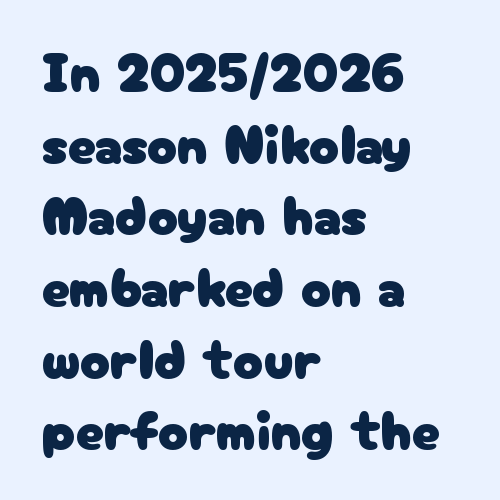
Is this a fixed-width face? No — the glyphs have proportional, varying widths. The horizontal fit of the characters is conventional and even. The lettering holds an erect, upright posture throughout. One-word summary of the alignment: left.
